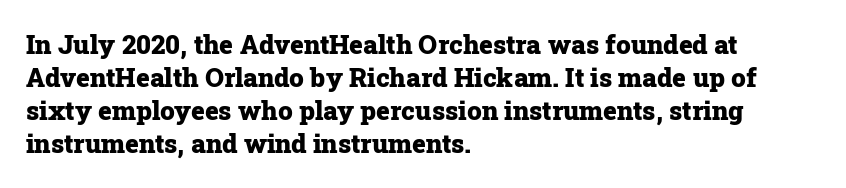
{"italic": "no", "bold": "yes", "underline": "no", "align": "left", "line_spacing": "normal", "line_spacing_ratio": 1.27, "letter_spacing": "normal", "letter_spacing_em": 0.0, "glyph_px": 26}
